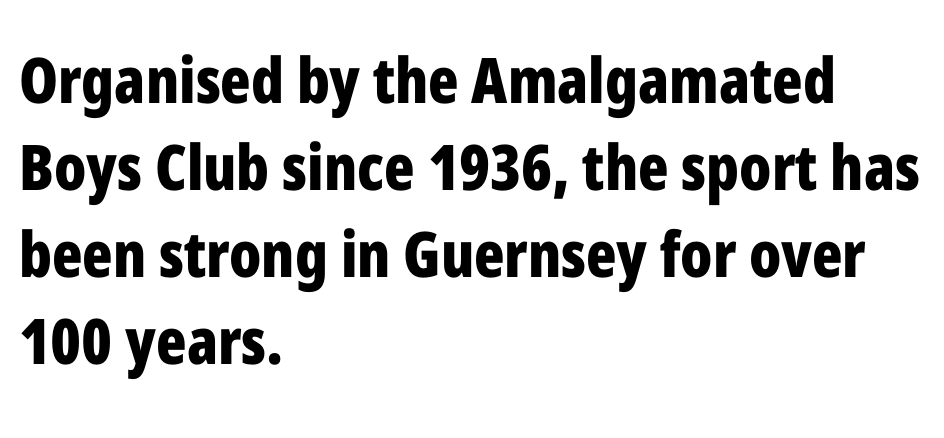
{"serif": "no", "italic": "no", "bold": "yes", "weight": "bold", "width": "condensed", "stroke_contrast": "low", "x_height": "medium", "monospaced": "no", "underline": "no", "align": "left", "line_spacing": "normal", "line_spacing_ratio": 1.38, "letter_spacing": "normal", "letter_spacing_em": 0.0, "glyph_px": 63}
